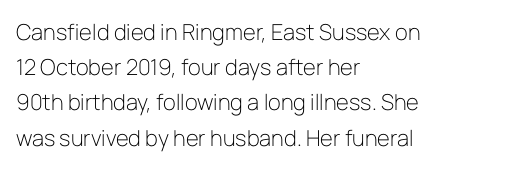
Q: Is the text bold? A: No.
Q: Is the text italic (slanted)? A: No, it is upright.
Q: Is the text underlined? A: No.
Q: How is the paragraph aligned? A: Left-aligned.
Q: Is the spacing between letters normal or unusually wide? A: Normal.
Q: Is the spacing between lines tight, normal or loose? A: Normal.
